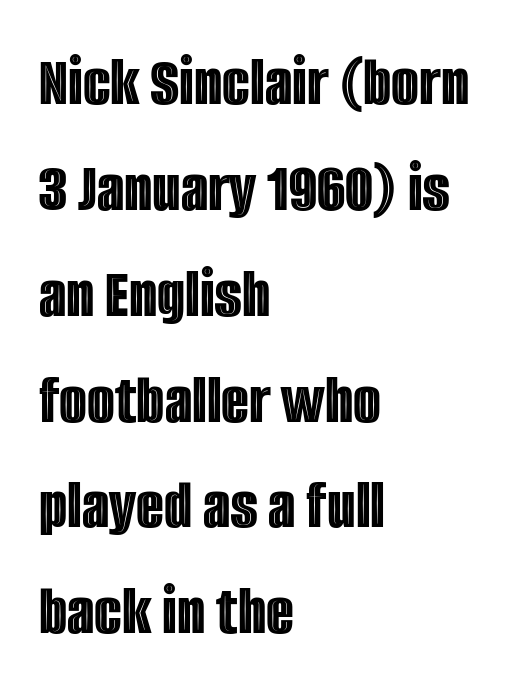
{"italic": "no", "width": "condensed", "x_height": "large", "monospaced": "no", "underline": "no", "align": "left", "line_spacing": "normal", "line_spacing_ratio": 1.47, "letter_spacing": "normal", "letter_spacing_em": 0.0, "glyph_px": 72}
